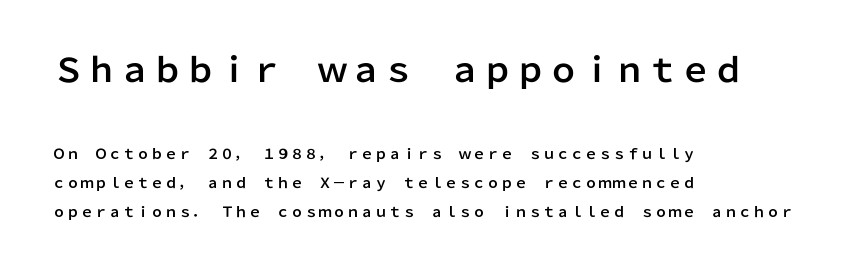
{"serif": "no", "italic": "no", "width": "normal", "stroke_contrast": "low", "x_height": "medium", "monospaced": "no", "underline": "no", "align": "left", "line_spacing": "loose", "line_spacing_ratio": 2.06, "letter_spacing": "normal", "letter_spacing_em": 0.0, "larger_block": "first", "size_ratio": 2.36, "glyph_px": 33}
